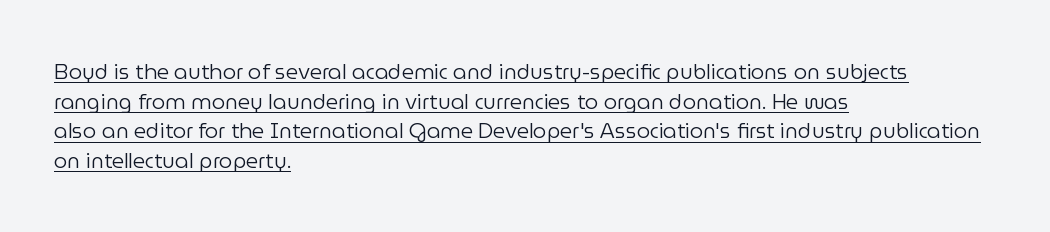
Q: Is the text bold? A: No.
Q: Is the text italic (slanted)? A: No, it is upright.
Q: Is the text underlined? A: Yes.
Q: How is the paragraph aligned? A: Left-aligned.
Q: Is the spacing between letters normal or unusually wide? A: Normal.
Q: Is the spacing between lines tight, normal or loose? A: Normal.
